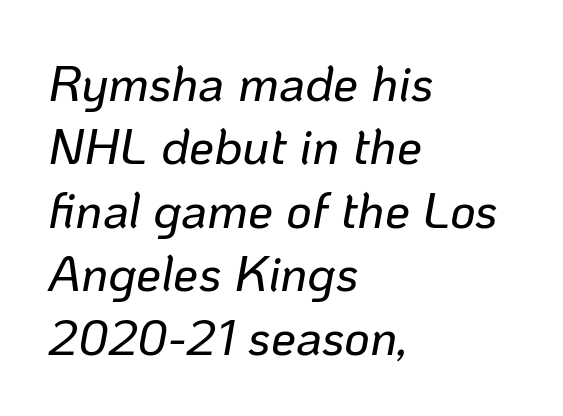
The image shows 50 px text type, italic (leaning right); set left-aligned, normal line spacing (1.27x), normal letter spacing, not underlined; low stroke contrast and a medium x-height.
